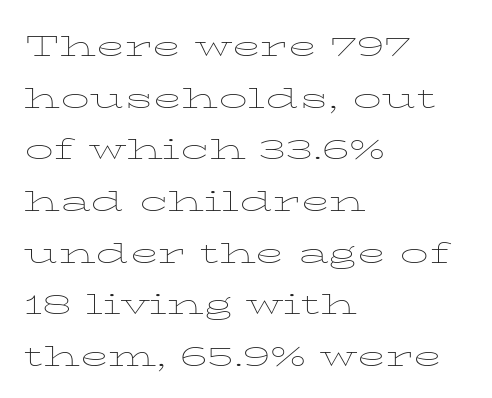
The image shows 38 px thin, wide type, upright; set left-aligned, normal line spacing (1.36x), normal letter spacing, not underlined; low stroke contrast and a medium x-height.
